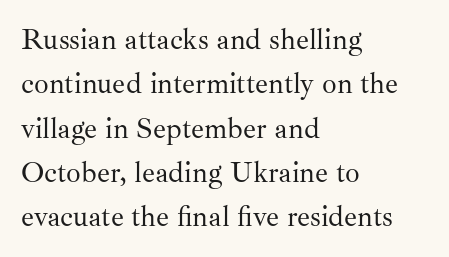
The image shows 29 px regular-weight serif type, upright; set left-aligned, normal line spacing (1.53x), normal letter spacing, not underlined; medium stroke contrast and a small x-height.
